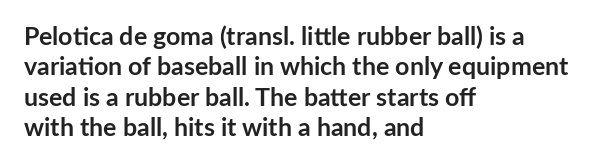
Q: Is the text bold? A: Yes.
Q: Is the text italic (slanted)? A: No, it is upright.
Q: Is the text underlined? A: No.
Q: How is the paragraph aligned? A: Left-aligned.
Q: Is the spacing between letters normal or unusually wide? A: Normal.
